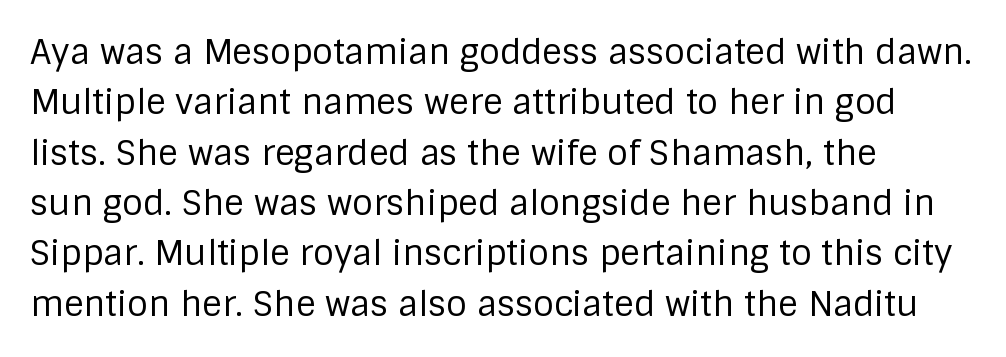
{"serif": "no", "italic": "no", "bold": "no", "weight": "regular", "width": "normal", "stroke_contrast": "low", "x_height": "large", "monospaced": "no", "underline": "no", "align": "left", "line_spacing": "normal", "line_spacing_ratio": 1.48, "letter_spacing": "normal", "letter_spacing_em": 0.0, "glyph_px": 34}
